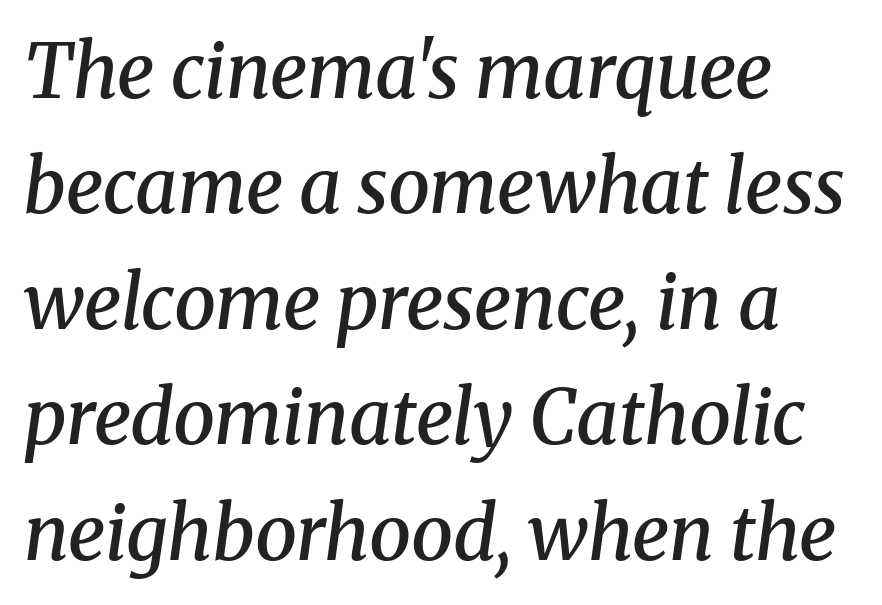
The image shows 75 px semibold serif type, italic (leaning right); set left-aligned, normal line spacing (1.54x), normal letter spacing, not underlined; medium stroke contrast and a medium x-height.
